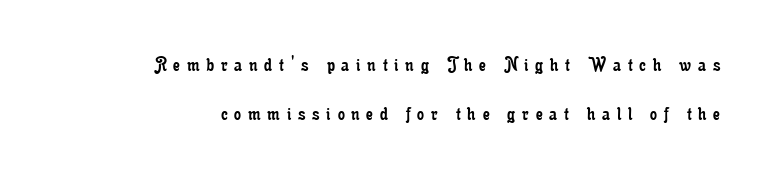
Q: Is the text bold? A: No.
Q: Is the text italic (slanted)? A: No, it is upright.
Q: Is the text underlined? A: No.
Q: Is the spacing between letters normal or unusually wide? A: Unusually wide.
Q: Is the spacing between lines tight, normal or loose? A: Loose.
